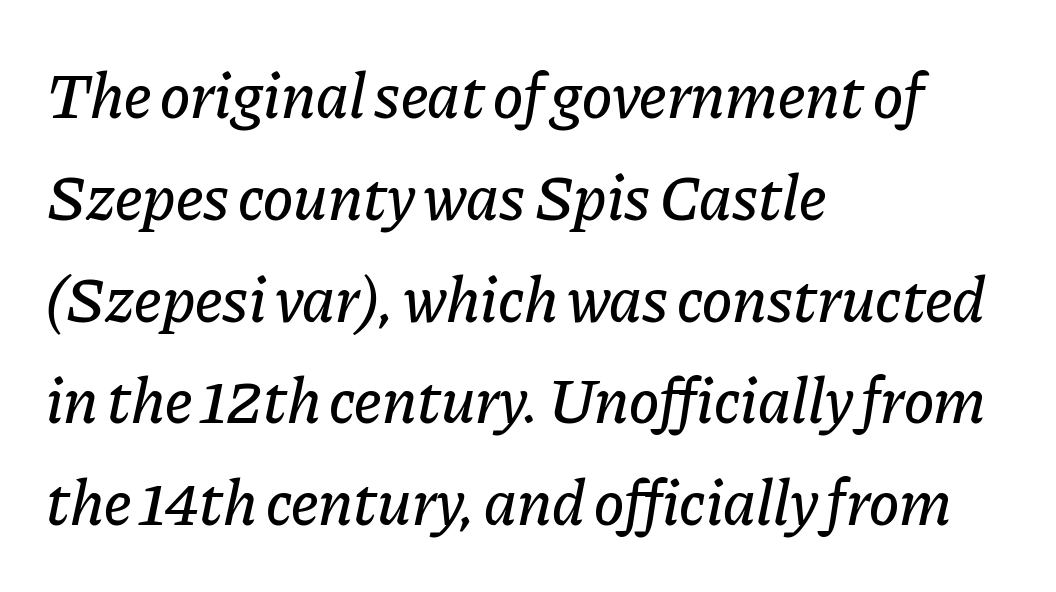
The image shows 64 px text type, italic (leaning right); set left-aligned, normal line spacing (1.59x), normal letter spacing, not underlined; low stroke contrast and a medium x-height.
